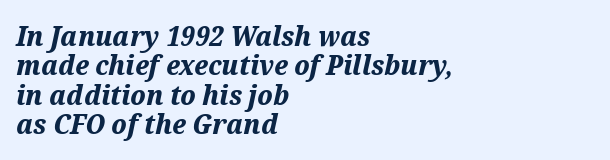
{"italic": "yes", "lean": "right", "slant_degrees": 12, "bold": "yes", "weight": "bold", "width": "normal", "stroke_contrast": "medium", "x_height": "medium", "monospaced": "no", "underline": "no", "align": "left", "line_spacing": "tight", "line_spacing_ratio": 1.05, "letter_spacing": "normal", "letter_spacing_em": 0.0, "glyph_px": 28}
